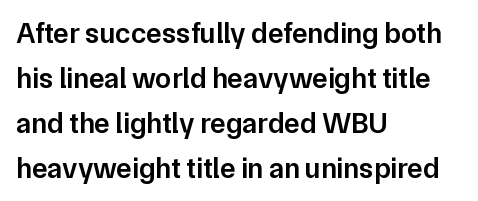
Q: Is the text bold? A: Semi-bold.
Q: Is the text italic (slanted)? A: No, it is upright.
Q: Is the typeface a serif or a sans-serif typeface? A: Sans-serif.
Q: Is the text underlined? A: No.
Q: How is the paragraph aligned? A: Left-aligned.
Q: Is the spacing between letters normal or unusually wide? A: Normal.
Q: Is the spacing between lines tight, normal or loose? A: Normal.
Q: Width (condensed, normal, or wide)? A: Normal.
Q: Stroke contrast? A: Low.
Q: x-height? A: Medium.
Q: Monospaced? A: No.
